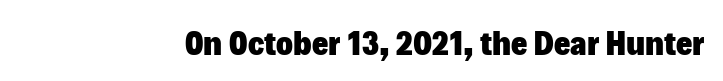
On the weight axis this lands at bold, roughly 700. A typesetter would call this proportional, since set widths differ per character. Spacing between characters is what you'd get straight out of the box. When letters stand straight like this, we call the style roman or upright. The gap between lines stays unmarked.
